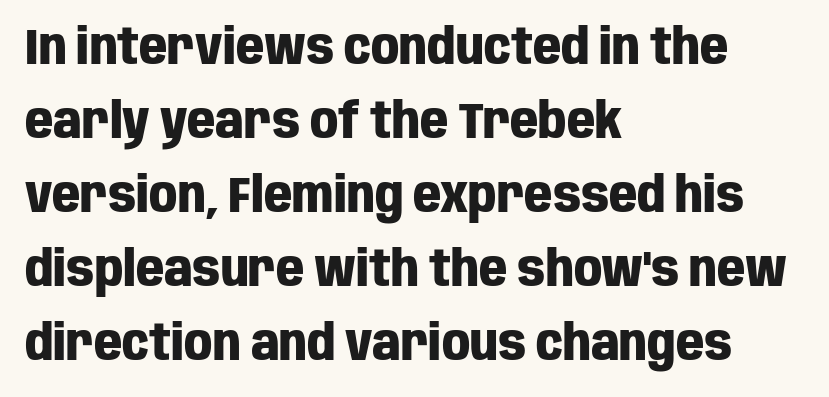
{"serif": "no", "italic": "no", "bold": "yes", "weight": "heavy", "width": "condensed", "stroke_contrast": "low", "x_height": "large", "monospaced": "no", "underline": "no", "align": "left", "line_spacing": "normal", "line_spacing_ratio": 1.51, "letter_spacing": "normal", "letter_spacing_em": 0.0, "glyph_px": 49}
